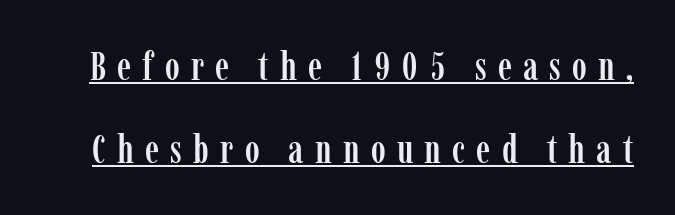
{"serif": "yes", "italic": "no", "width": "condensed", "stroke_contrast": "low", "x_height": "medium", "monospaced": "no", "underline": "yes", "line_spacing": "loose", "line_spacing_ratio": 2.07, "letter_spacing": "wide", "letter_spacing_em": 0.28, "glyph_px": 40}
